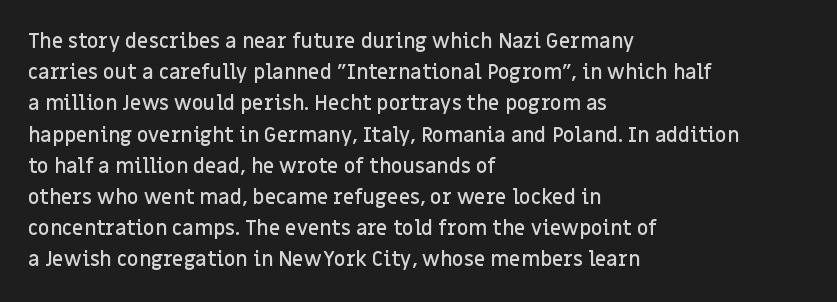
{"italic": "no", "bold": "semi", "underline": "no", "align": "left", "line_spacing": "normal", "line_spacing_ratio": 1.56, "letter_spacing": "normal", "letter_spacing_em": 0.0, "glyph_px": 20}
